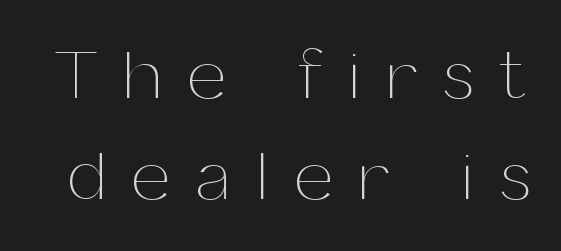
Looks like regular typesetting: each glyph gets only the width it needs. Letters rest on an invisible, unmarked baseline. These lines were composed using upright roman letters. Students, observe: this is what conventionally led text looks like. The passage shown has open, widely tracked lettering throughout. No letter is thick-stroked: the sample isn't bold.
